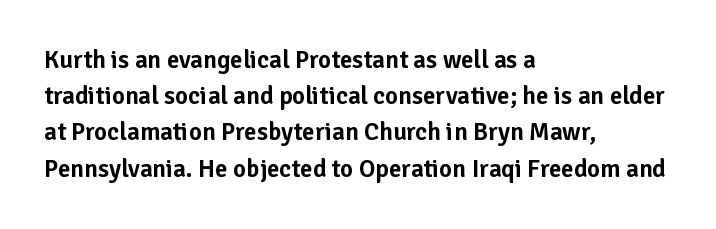
Q: Is the text italic (slanted)? A: No, it is upright.
Q: Is the text underlined? A: No.
Q: How is the paragraph aligned? A: Left-aligned.
Q: Is the spacing between letters normal or unusually wide? A: Normal.
Q: Is the spacing between lines tight, normal or loose? A: Normal.
